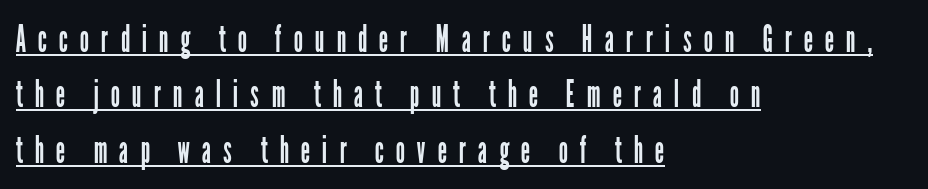
{"serif": "no", "italic": "no", "bold": "no", "weight": "regular", "width": "condensed", "stroke_contrast": "low", "x_height": "medium", "monospaced": "no", "underline": "yes", "align": "left", "line_spacing": "normal", "line_spacing_ratio": 1.5, "letter_spacing": "wide", "letter_spacing_em": 0.32, "glyph_px": 37}
